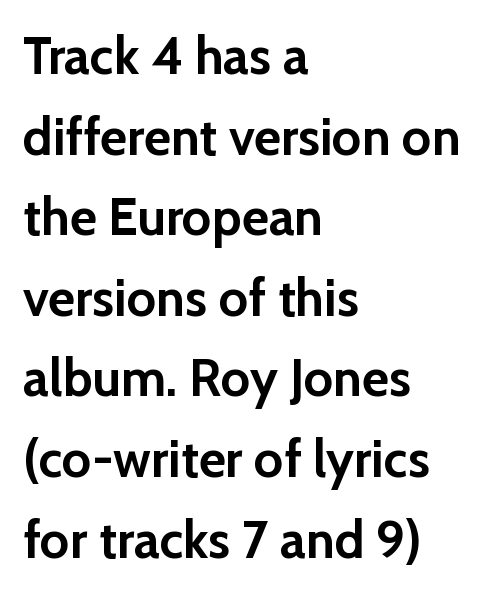
Q: Is the text bold? A: Yes.
Q: Is the text italic (slanted)? A: No, it is upright.
Q: Is the typeface a serif or a sans-serif typeface? A: Sans-serif.
Q: Is the text underlined? A: No.
Q: How is the paragraph aligned? A: Left-aligned.
Q: Is the spacing between letters normal or unusually wide? A: Normal.
Q: Is the spacing between lines tight, normal or loose? A: Normal.
Q: Width (condensed, normal, or wide)? A: Normal.
Q: Stroke contrast? A: Low.
Q: x-height? A: Medium.
Q: Monospaced? A: No.
